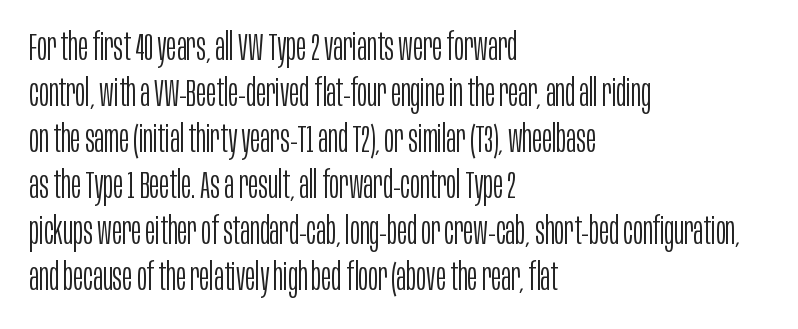
The image shows 38 px light, condensed sans-serif type, upright; set left-aligned, line spacing 1.21x, normal letter spacing, not underlined; low stroke contrast and a large x-height.
